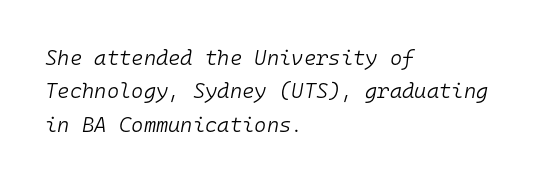
{"italic": "yes", "lean": "right", "slant_degrees": 10, "bold": "no", "underline": "no", "align": "left", "line_spacing": "normal", "line_spacing_ratio": 1.59, "letter_spacing": "normal", "letter_spacing_em": 0.0, "glyph_px": 21}
